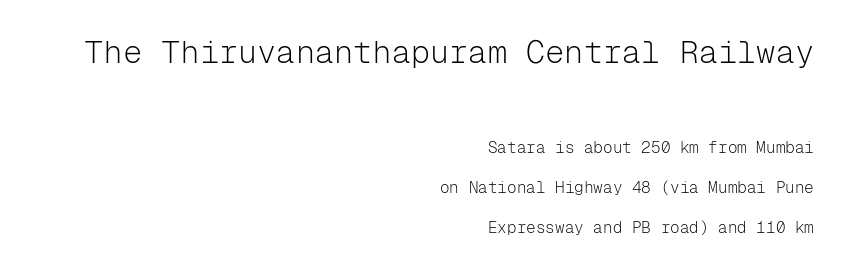
The image shows 32 px light sans-serif type, upright, monospaced; set right-aligned, loose line spacing (2.5x), normal letter spacing, not underlined; the first (top) block is 2.0x larger; low stroke contrast and a medium x-height.
